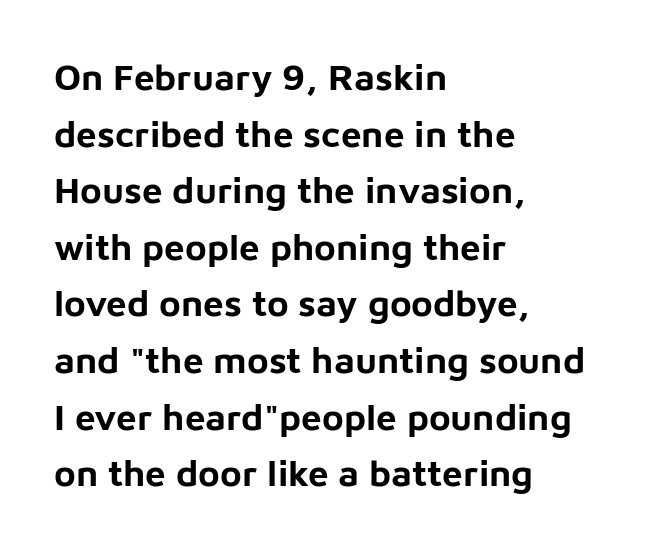
Bold? Absolutely — the strokes are thick and heavy. The paragraph shown leans on its left margin. In terms of letterform style, serifs are entirely absent. The specimen reads as upright at a glance.
